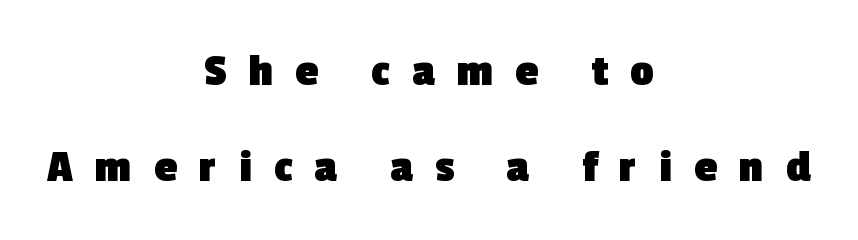
The image shows 46 px heavy sans-serif type; set centered, loose line spacing (2.08x), unusually wide letter spacing (+0.48 em), not underlined; a medium x-height.
